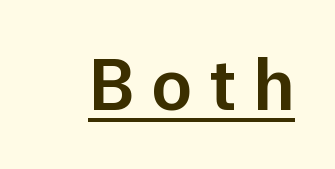
{"serif": "no", "italic": "no", "bold": "semi", "weight": "semibold", "width": "normal", "stroke_contrast": "low", "x_height": "medium", "monospaced": "no", "underline": "yes", "letter_spacing": "wide", "letter_spacing_em": 0.23, "glyph_px": 74}
